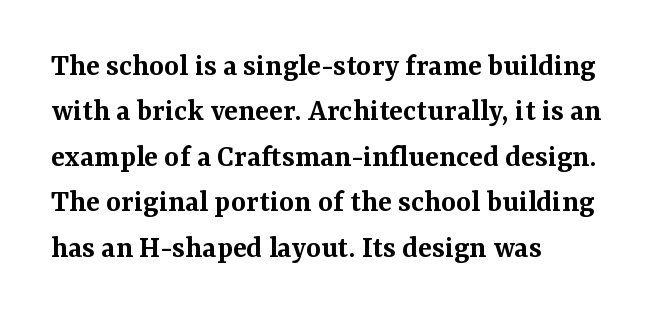
{"serif": "yes", "italic": "no", "bold": "semi", "weight": "semibold", "width": "normal", "stroke_contrast": "medium", "x_height": "medium", "monospaced": "no", "underline": "no", "align": "left", "line_spacing": "normal", "line_spacing_ratio": 1.42, "letter_spacing": "normal", "letter_spacing_em": 0.0, "glyph_px": 32}
